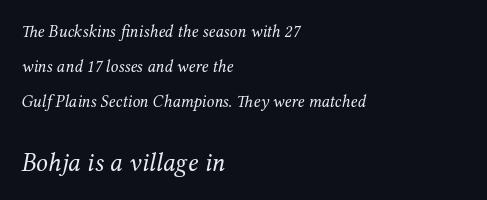
{"italic": "yes", "lean": "right", "slant_degrees": 12, "bold": "no", "underline": "no", "align": "left", "line_spacing": "loose", "line_spacing_ratio": 2.07, "letter_spacing": "normal", "letter_spacing_em": 0.0, "larger_block": "second", "size_ratio": 1.53, "glyph_px": 26}
